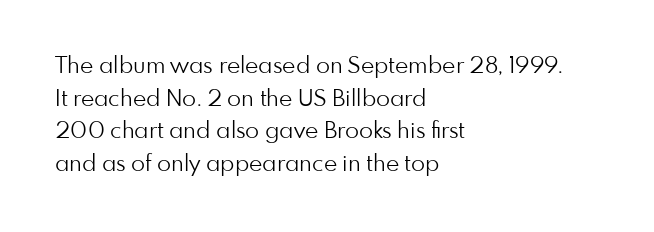
The image shows 23 px text type, upright; set left-aligned, normal line spacing (1.42x), normal letter spacing, not underlined.
